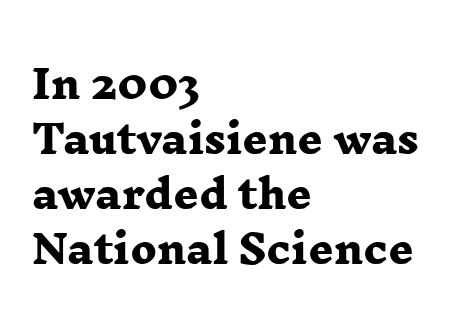
Q: Is the text bold? A: Yes.
Q: Is the typeface a serif or a sans-serif typeface? A: Serif.
Q: Is the text underlined? A: No.
Q: How is the paragraph aligned? A: Left-aligned.
Q: Is the spacing between letters normal or unusually wide? A: Normal.
Q: Is the spacing between lines tight, normal or loose? A: Normal.
Q: Width (condensed, normal, or wide)? A: Wide.
Q: Stroke contrast? A: Low.
Q: x-height? A: Medium.
Q: Monospaced? A: No.
